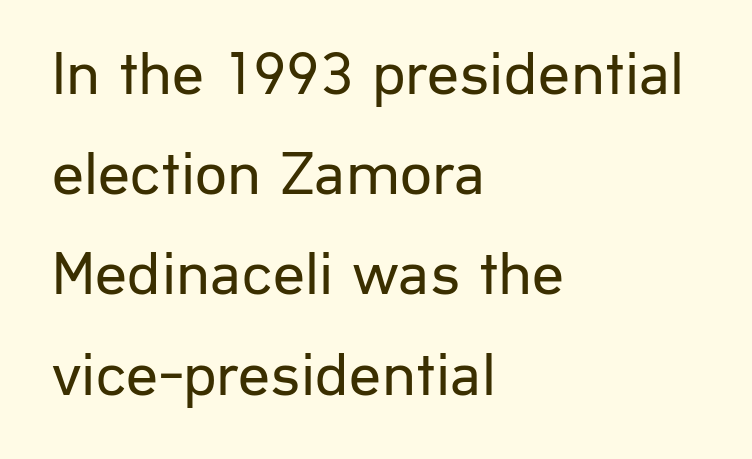
{"serif": "no", "italic": "no", "bold": "no", "weight": "regular", "width": "normal", "stroke_contrast": "low", "x_height": "medium", "monospaced": "no", "underline": "no", "align": "left", "line_spacing": "normal", "line_spacing_ratio": 1.59, "letter_spacing": "normal", "letter_spacing_em": 0.0, "glyph_px": 63}
